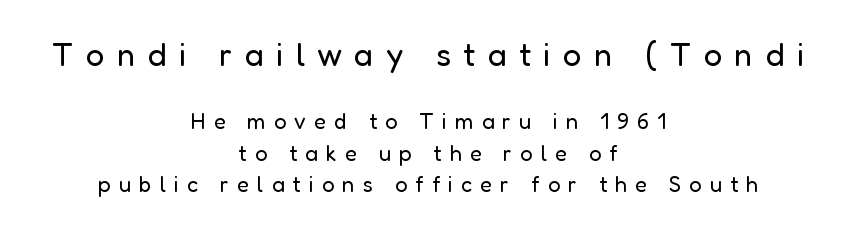
{"serif": "no", "italic": "no", "bold": "no", "weight": "regular", "width": "normal", "stroke_contrast": "low", "x_height": "medium", "monospaced": "no", "underline": "no", "align": "center", "line_spacing": "normal", "line_spacing_ratio": 1.44, "letter_spacing": "wide", "letter_spacing_em": 0.37, "larger_block": "first", "size_ratio": 1.5, "glyph_px": 33}
